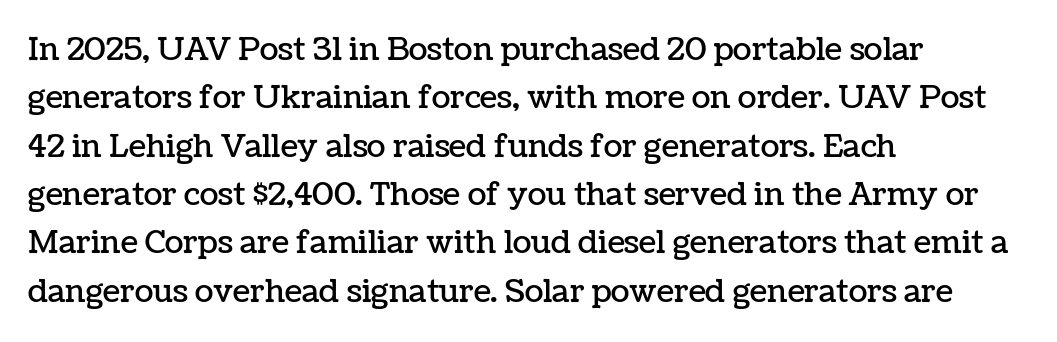
{"italic": "no", "width": "normal", "stroke_contrast": "low", "x_height": "medium", "monospaced": "no", "underline": "no", "align": "left", "line_spacing": "normal", "line_spacing_ratio": 1.56, "letter_spacing": "normal", "letter_spacing_em": 0.0, "glyph_px": 31}
